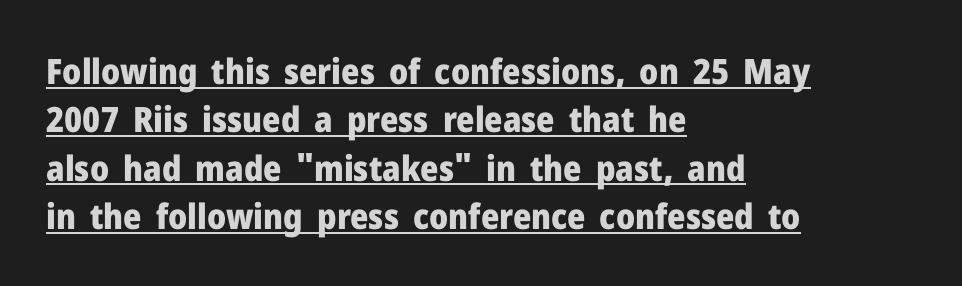
Q: Is the text bold? A: Yes.
Q: Is the text italic (slanted)? A: No, it is upright.
Q: Is the typeface a serif or a sans-serif typeface? A: Sans-serif.
Q: Is the text underlined? A: Yes.
Q: How is the paragraph aligned? A: Left-aligned.
Q: Is the spacing between letters normal or unusually wide? A: Normal.
Q: Is the spacing between lines tight, normal or loose? A: Normal.
Q: Width (condensed, normal, or wide)? A: Normal.
Q: Stroke contrast? A: Low.
Q: x-height? A: Medium.
Q: Monospaced? A: No.
